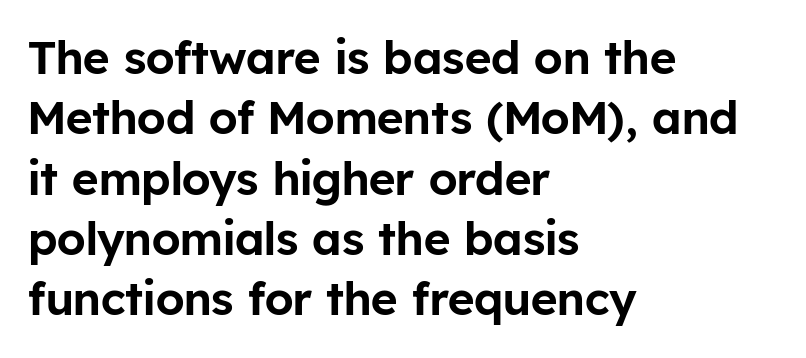
The image shows 46 px sans-serif type, upright; set left-aligned, normal line spacing (1.31x), normal letter spacing, not underlined; low stroke contrast and a medium x-height.
